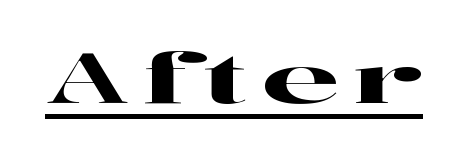
The image shows 70 px wide serif type, upright; set unusually wide letter spacing (+0.2 em), underlined; high stroke contrast and a medium x-height.
